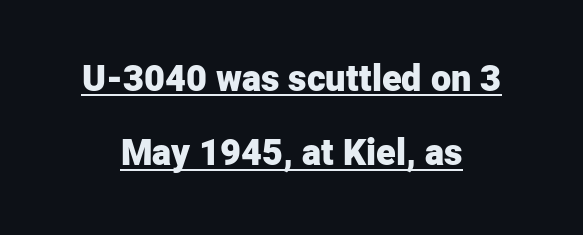
{"serif": "no", "italic": "no", "bold": "yes", "weight": "heavy", "width": "normal", "stroke_contrast": "low", "x_height": "medium", "monospaced": "no", "underline": "yes", "align": "center", "line_spacing": "loose", "line_spacing_ratio": 2.06, "letter_spacing": "normal", "letter_spacing_em": 0.0, "glyph_px": 36}
